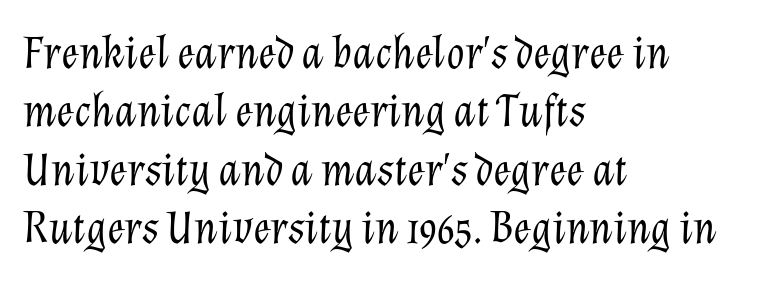
Q: Is the text bold? A: No.
Q: Is the text italic (slanted)? A: Yes, it leans right by about 12 degrees.
Q: Is the text underlined? A: No.
Q: How is the paragraph aligned? A: Left-aligned.
Q: Is the spacing between letters normal or unusually wide? A: Normal.
Q: Width (condensed, normal, or wide)? A: Normal.
Q: Stroke contrast? A: Low.
Q: x-height? A: Medium.
Q: Monospaced? A: No.
